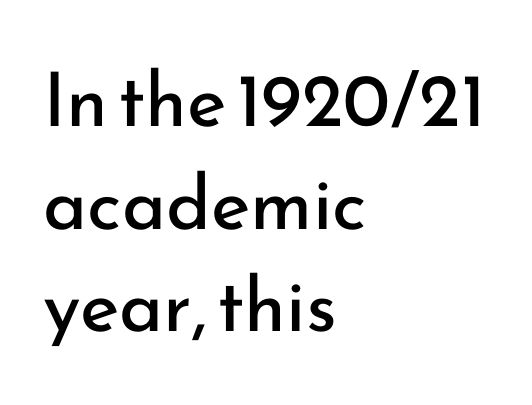
{"serif": "no", "italic": "no", "bold": "no", "weight": "regular", "width": "normal", "stroke_contrast": "low", "x_height": "small", "monospaced": "no", "underline": "no", "align": "left", "line_spacing": "normal", "line_spacing_ratio": 1.37, "letter_spacing": "normal", "letter_spacing_em": 0.0, "glyph_px": 75}
